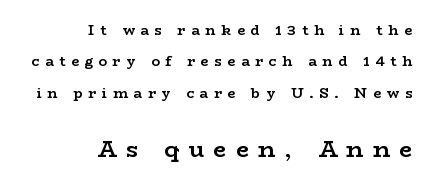
The image shows 23 px bold type, upright; set right-aligned, loose line spacing (2.24x), unusually wide letter spacing (+0.41 em), not underlined; the second (bottom) block is 1.64x larger.
